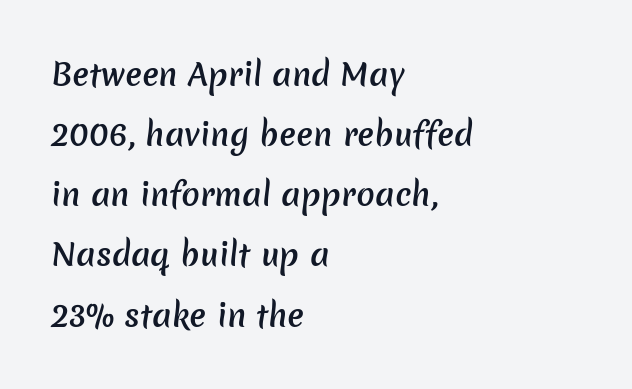
{"serif": "no", "bold": "semi", "weight": "semibold", "width": "normal", "stroke_contrast": "low", "x_height": "medium", "monospaced": "no", "underline": "no", "align": "left", "line_spacing": "loose", "line_spacing_ratio": 1.94, "letter_spacing": "normal", "letter_spacing_em": 0.0, "glyph_px": 31}
